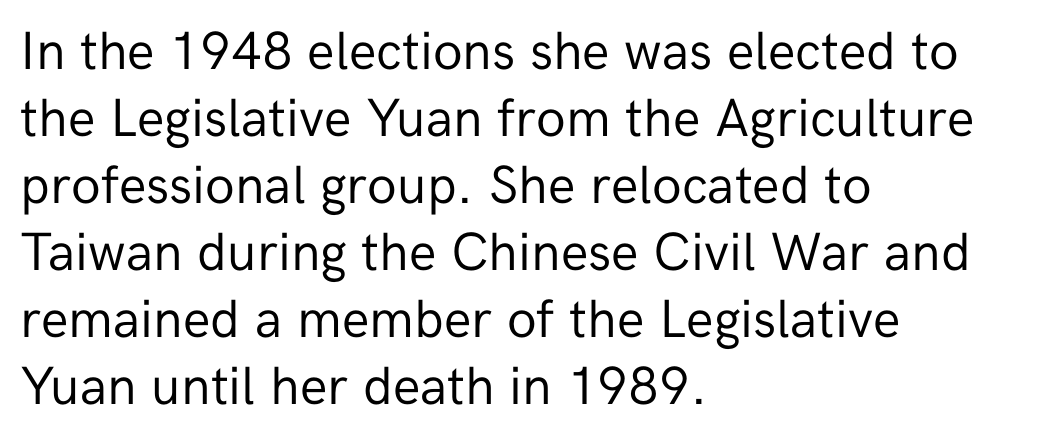
{"serif": "no", "italic": "no", "bold": "no", "weight": "regular", "width": "normal", "stroke_contrast": "low", "x_height": "medium", "monospaced": "no", "underline": "no", "align": "left", "line_spacing_ratio": 1.24, "letter_spacing": "normal", "letter_spacing_em": 0.0, "glyph_px": 54}
